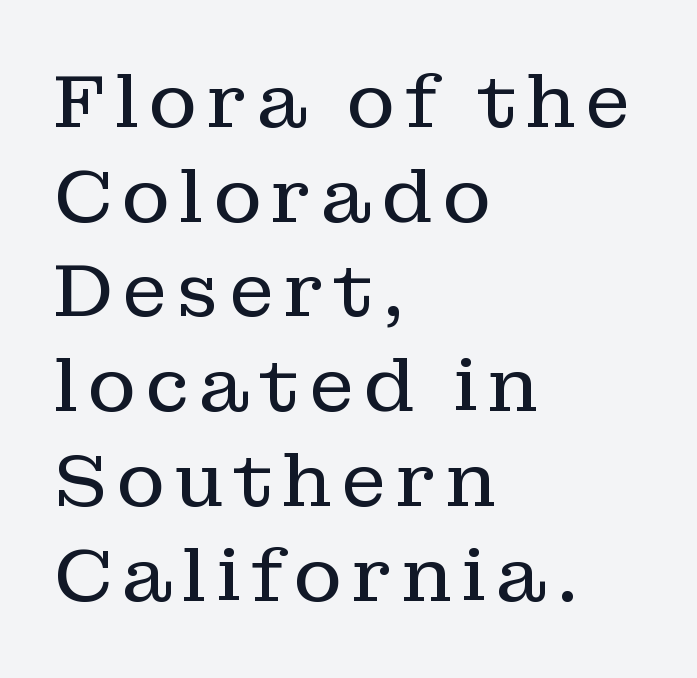
Q: Is the text bold? A: No.
Q: Is the text italic (slanted)? A: No, it is upright.
Q: Is the typeface a serif or a sans-serif typeface? A: Serif.
Q: Is the text underlined? A: No.
Q: How is the paragraph aligned? A: Left-aligned.
Q: Is the spacing between lines tight, normal or loose? A: Normal.
Q: Width (condensed, normal, or wide)? A: Normal.
Q: Stroke contrast? A: Low.
Q: x-height? A: Medium.
Q: Monospaced? A: No.
